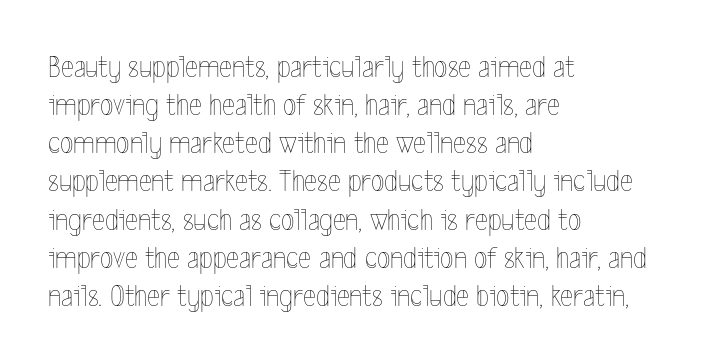
{"italic": "no", "bold": "no", "weight": "thin", "width": "condensed", "x_height": "medium", "monospaced": "no", "underline": "no", "align": "left", "line_spacing_ratio": 1.23, "letter_spacing": "normal", "letter_spacing_em": 0.0, "glyph_px": 31}
